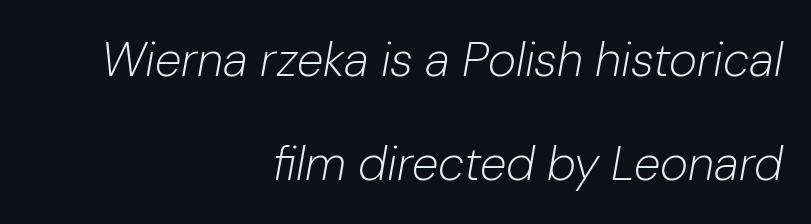
Q: Is the text bold? A: No.
Q: Is the text italic (slanted)? A: Yes, it leans right by about 10 degrees.
Q: Is the text underlined? A: No.
Q: How is the paragraph aligned? A: Right-aligned.
Q: Is the spacing between letters normal or unusually wide? A: Normal.
Q: Is the spacing between lines tight, normal or loose? A: Loose.
Q: Width (condensed, normal, or wide)? A: Normal.
Q: Stroke contrast? A: Low.
Q: x-height? A: Medium.
Q: Monospaced? A: No.
